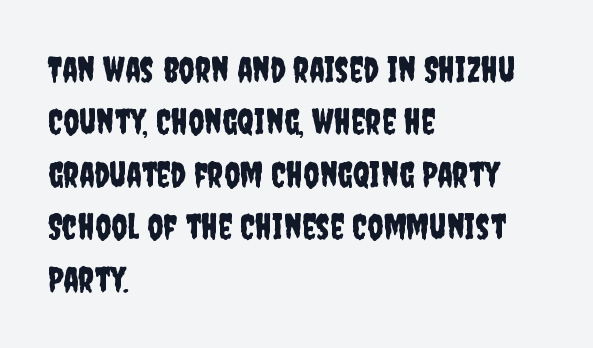
{"serif": "no", "italic": "no", "width": "condensed", "stroke_contrast": "low", "x_height": "large", "monospaced": "no", "underline": "no", "align": "left", "line_spacing": "normal", "line_spacing_ratio": 1.5, "letter_spacing": "normal", "letter_spacing_em": 0.0, "glyph_px": 35}
